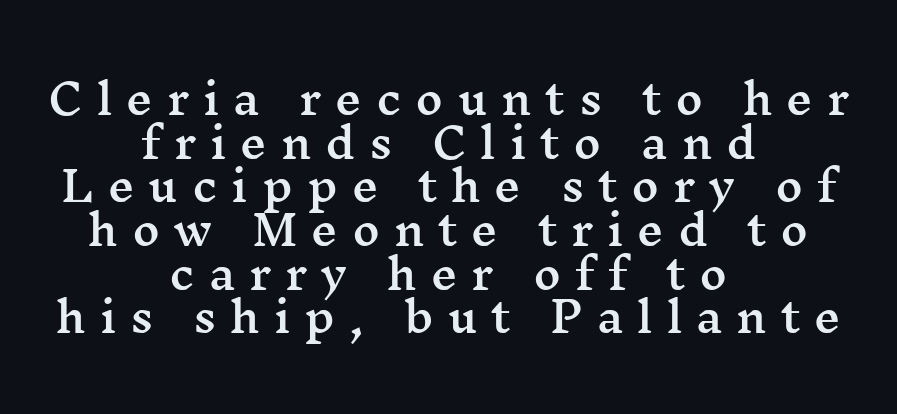
The image shows 42 px wide serif type, upright; set centered, tight line spacing (1.04x), unusually wide letter spacing (+0.33 em), not underlined; medium stroke contrast and a medium x-height.
